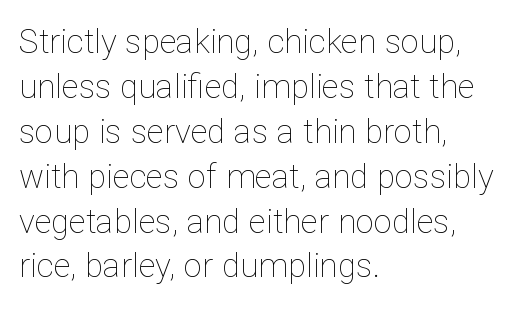
{"italic": "no", "bold": "no", "weight": "thin", "width": "normal", "stroke_contrast": "low", "x_height": "medium", "monospaced": "no", "underline": "no", "align": "left", "line_spacing": "normal", "line_spacing_ratio": 1.36, "letter_spacing": "normal", "letter_spacing_em": 0.0, "glyph_px": 33}
